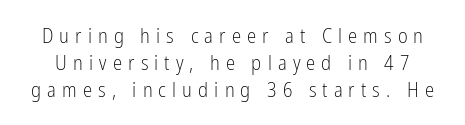
The image shows 21 px text type, upright; set normal line spacing (1.29x), unusually wide letter spacing (+0.29 em), not underlined.
